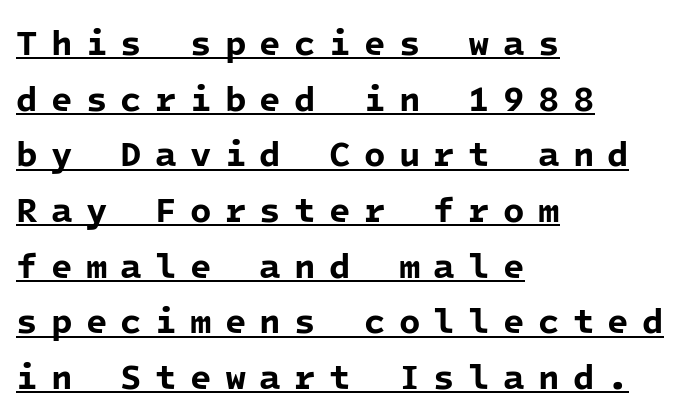
Thick stems and heavy bowls — unmistakably bold. Someone cranked the tracking dial way up on this one. Students, observe: this is what conventionally led text looks like. Check where the strokes stop: nothing finishes them off — pure sans. Reading down the block, your eye returns to a fixed left position each line.
